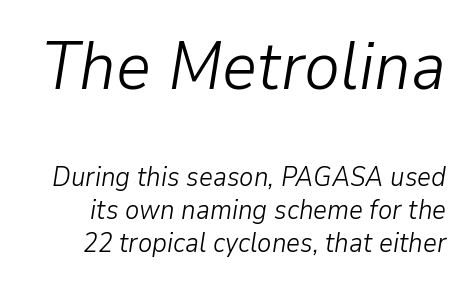
The image shows 68 px light type, italic (leaning right); set line spacing 1.23x, normal letter spacing, not underlined; the first (top) block is 2.52x larger; low stroke contrast and a medium x-height.
